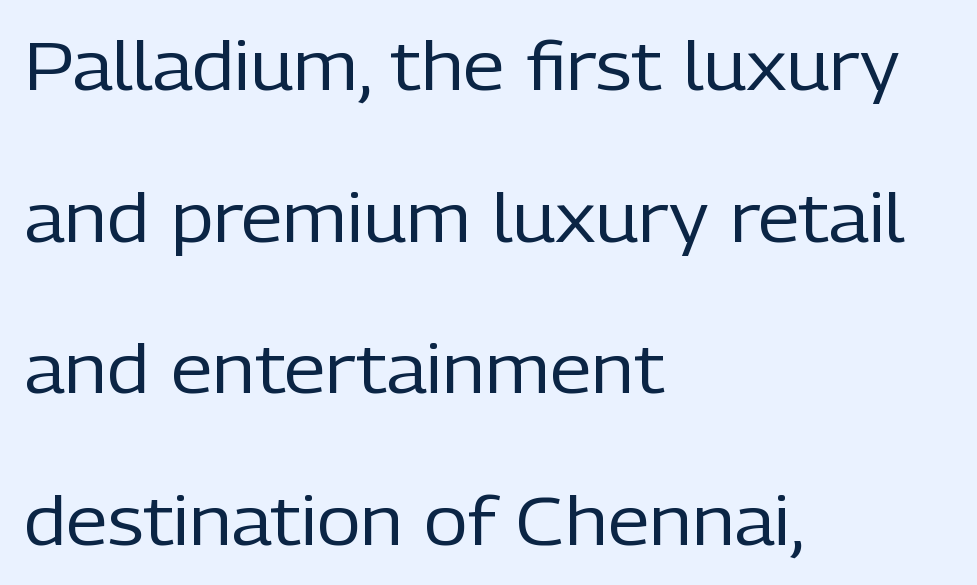
The image shows 68 px regular-weight sans-serif type, upright; set left-aligned, loose line spacing (2.23x), normal letter spacing, not underlined; low stroke contrast and a medium x-height.
